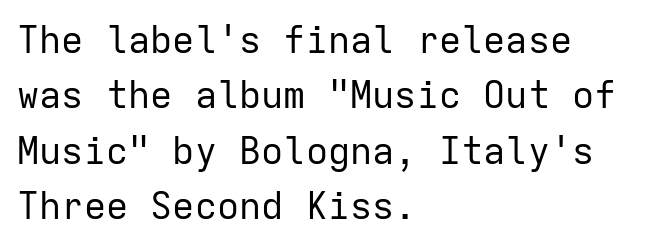
Q: Is the text bold? A: No.
Q: Is the text italic (slanted)? A: No, it is upright.
Q: Is the typeface a serif or a sans-serif typeface? A: Sans-serif.
Q: Is the text underlined? A: No.
Q: How is the paragraph aligned? A: Left-aligned.
Q: Is the spacing between letters normal or unusually wide? A: Normal.
Q: Is the spacing between lines tight, normal or loose? A: Normal.
Q: Width (condensed, normal, or wide)? A: Normal.
Q: Stroke contrast? A: Low.
Q: x-height? A: Medium.
Q: Monospaced? A: Yes.
